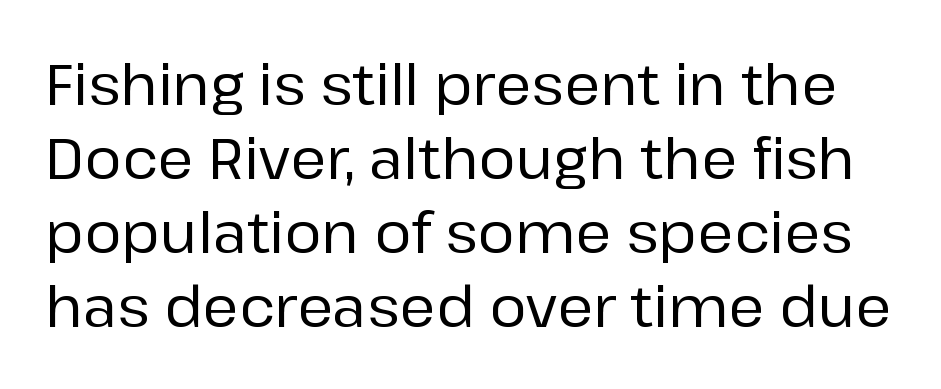
Character widths vary here, with narrow letters taking less room than wide ones. The space directly below the letters is spotless. Italic? Not at all — the glyphs are vertical. The glyphs in this specimen are sans serif. Characters follow at the spacing the type designer built in. In terms of leading, this rendering sits right in the middle.
